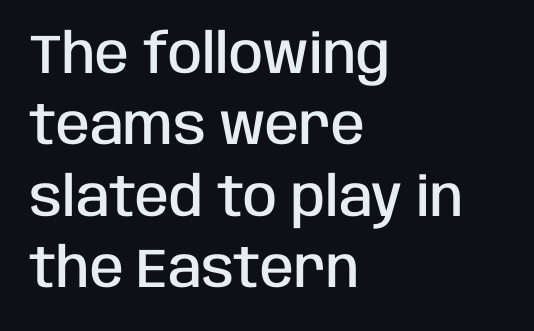
This sample has the flowing, uneven cadence of proportional lettering. Reading down the column, the eye jumps a familiar distance to each next line. Look at the tracking — it's just the regular setting, nothing added. Honestly, there is no underline to notice here at all. These lines stack with their left ends in a neat column. The lettering holds an erect, upright posture throughout.
